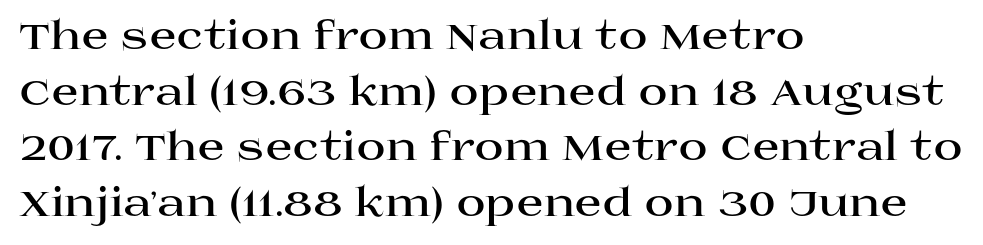
The passage shown is typed in a proportional face where columns would drift. Ascenders rise straight up at ninety degrees. The baseline area is clear. The designer went with a serif here, giving each stem small feet. Is the block centered? No — it sits flush against the left margin. You could call the tracking neutral — neither tight nor loose.
